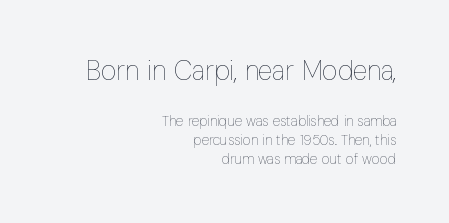
Size contrast runs from large at the top to small at the bottom. A normal amount of white space separates one row of letters from the next. In CSS terms this would be text-align: right. This is not heavy type; no bold has been used. The space beneath each line is pristine and unruled.
